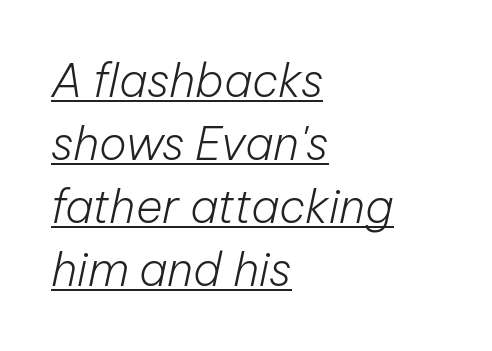
The image shows 46 px light type, italic (leaning right); set left-aligned, normal line spacing (1.37x), normal letter spacing, underlined; low stroke contrast and a medium x-height.
